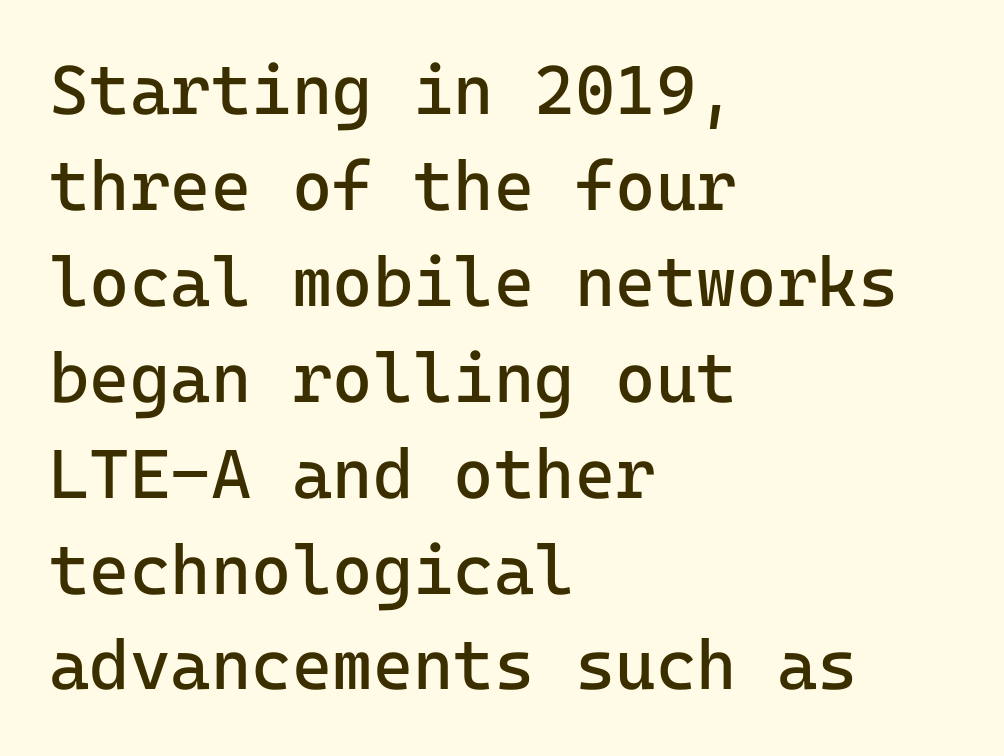
The weight tops out at a normal text grade. Plain, unruled lines of type. Compared with typical paragraphs, the rows here are spaced about the same. What kind of face is this? One without serifs — a sans.
